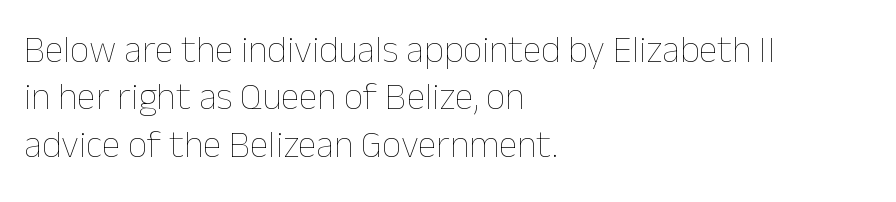
The image shows 38 px thin type, upright; set left-aligned, normal line spacing (1.25x), normal letter spacing, not underlined; low stroke contrast and a medium x-height.
